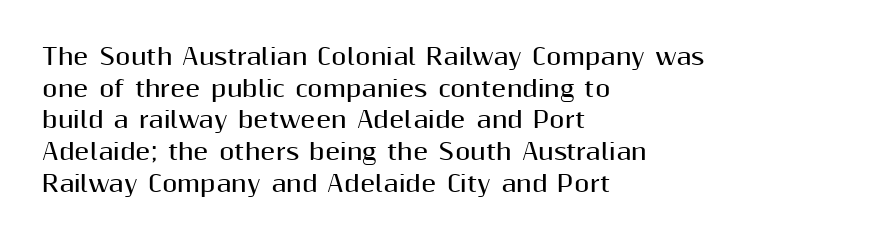
Beneath every word, the page is bare. Successive baselines arrive at the customary interval. It's the straight-up-and-down kind of type. Which margin do the lines hug? The left one — the right edge is uneven. Thick stems and heavy bowls — unmistakably bold.
